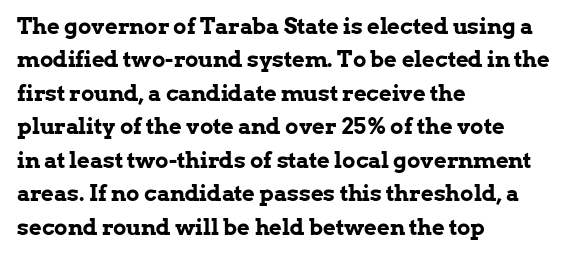
Q: Is the text bold? A: Yes.
Q: Is the text italic (slanted)? A: No, it is upright.
Q: Is the text underlined? A: No.
Q: How is the paragraph aligned? A: Left-aligned.
Q: Is the spacing between letters normal or unusually wide? A: Normal.
Q: Is the spacing between lines tight, normal or loose? A: Normal.
